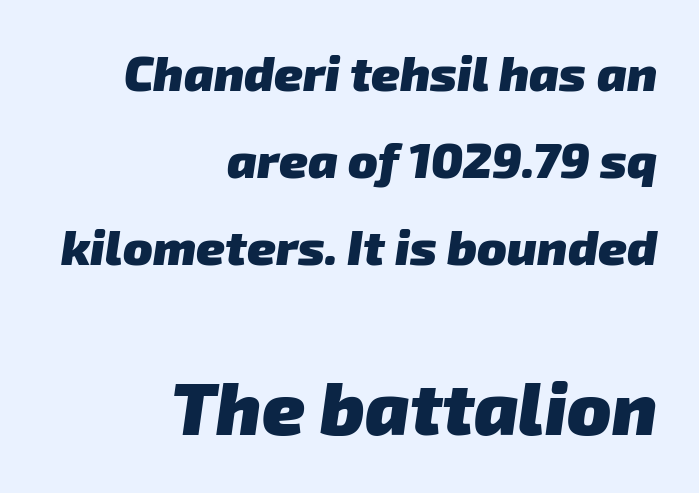
Q: Is the text bold? A: Yes.
Q: Is the typeface a serif or a sans-serif typeface? A: Sans-serif.
Q: Is the text underlined? A: No.
Q: How is the paragraph aligned? A: Right-aligned.
Q: Is the spacing between letters normal or unusually wide? A: Normal.
Q: Which block of text is set in a larger size, the first (top) or the second (bottom)? A: The second (bottom) one.
Q: Width (condensed, normal, or wide)? A: Normal.
Q: Stroke contrast? A: Low.
Q: x-height? A: Medium.
Q: Monospaced? A: No.
